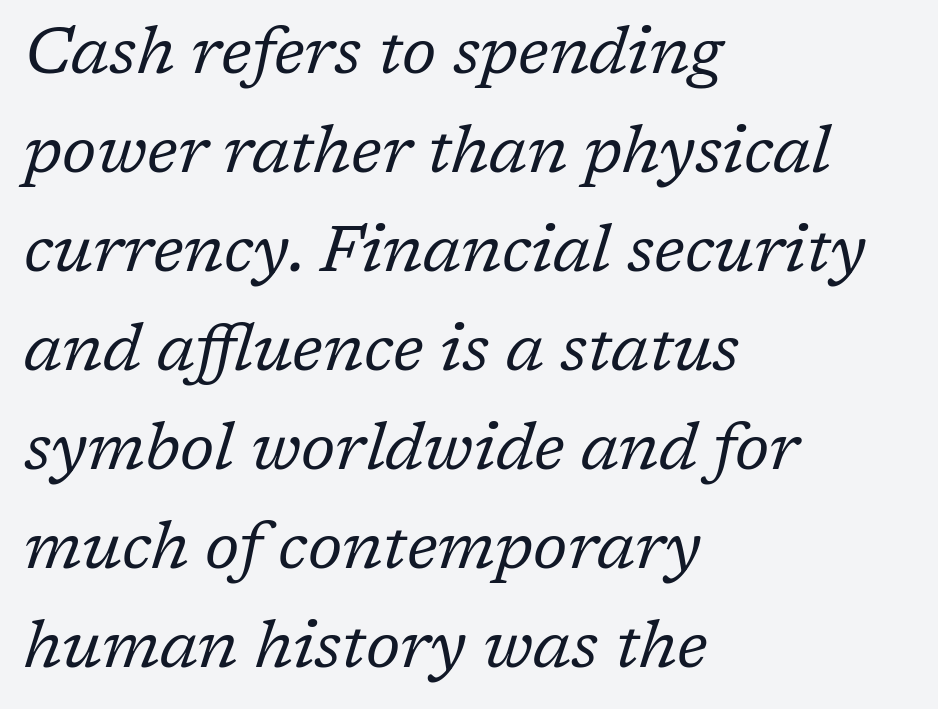
The image shows 66 px regular-weight serif type, italic (leaning right); set left-aligned, normal line spacing (1.5x), normal letter spacing, not underlined; low stroke contrast and a medium x-height.
